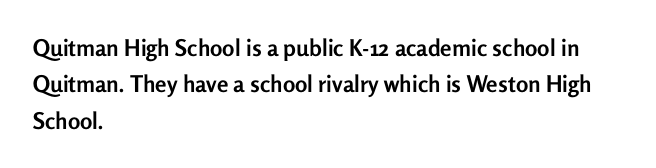
The image shows 23 px bold type, upright; set left-aligned, normal line spacing (1.58x), normal letter spacing, not underlined.
